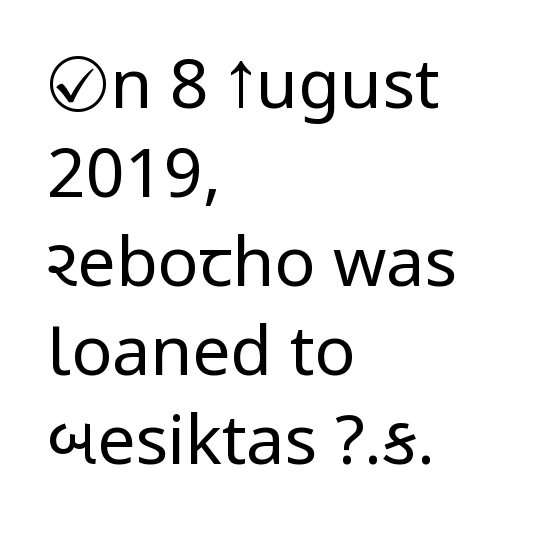
{"serif": "no", "italic": "no", "bold": "no", "weight": "regular", "width": "condensed", "stroke_contrast": "low", "underline": "no", "align": "left", "line_spacing": "normal", "line_spacing_ratio": 1.31, "letter_spacing": "normal", "letter_spacing_em": 0.0, "glyph_px": 68}
